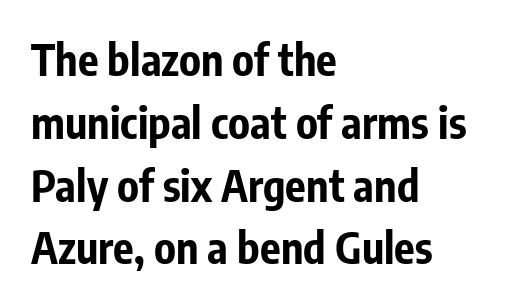
{"serif": "no", "italic": "no", "bold": "yes", "weight": "bold", "width": "condensed", "stroke_contrast": "low", "x_height": "medium", "monospaced": "no", "underline": "no", "align": "left", "line_spacing": "normal", "line_spacing_ratio": 1.46, "letter_spacing": "normal", "letter_spacing_em": 0.0, "glyph_px": 43}
